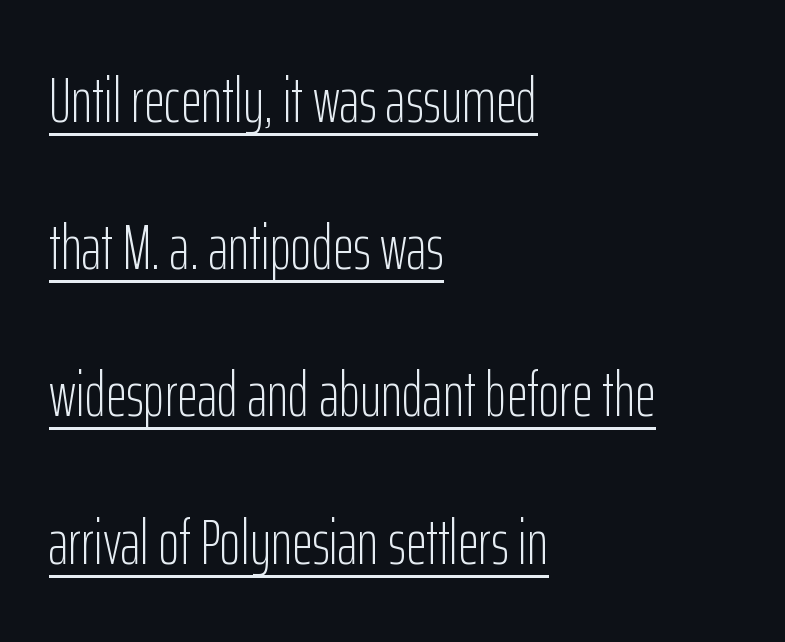
A typesetter would call this proportional, since set widths differ per character. Every character sits straight up, as roman type does. Leftover space on each line is placed entirely after the last word. The specimen includes a rule beneath the text block's lines. Is the type heavy? It reads as light-to-regular instead.
